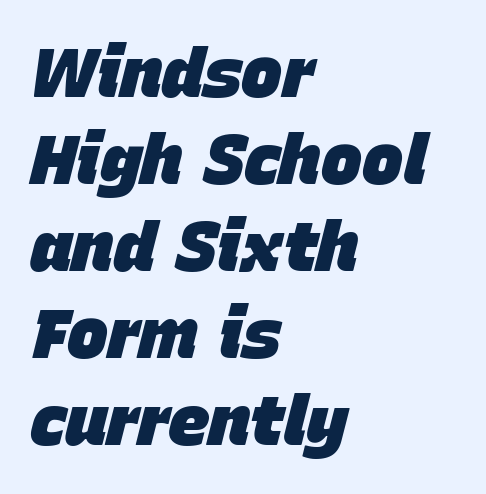
{"italic": "yes", "lean": "right", "slant_degrees": 15, "bold": "yes", "weight": "heavy", "width": "normal", "stroke_contrast": "low", "x_height": "large", "monospaced": "no", "underline": "no", "align": "left", "line_spacing": "normal", "line_spacing_ratio": 1.26, "letter_spacing": "normal", "letter_spacing_em": 0.0, "glyph_px": 69}
